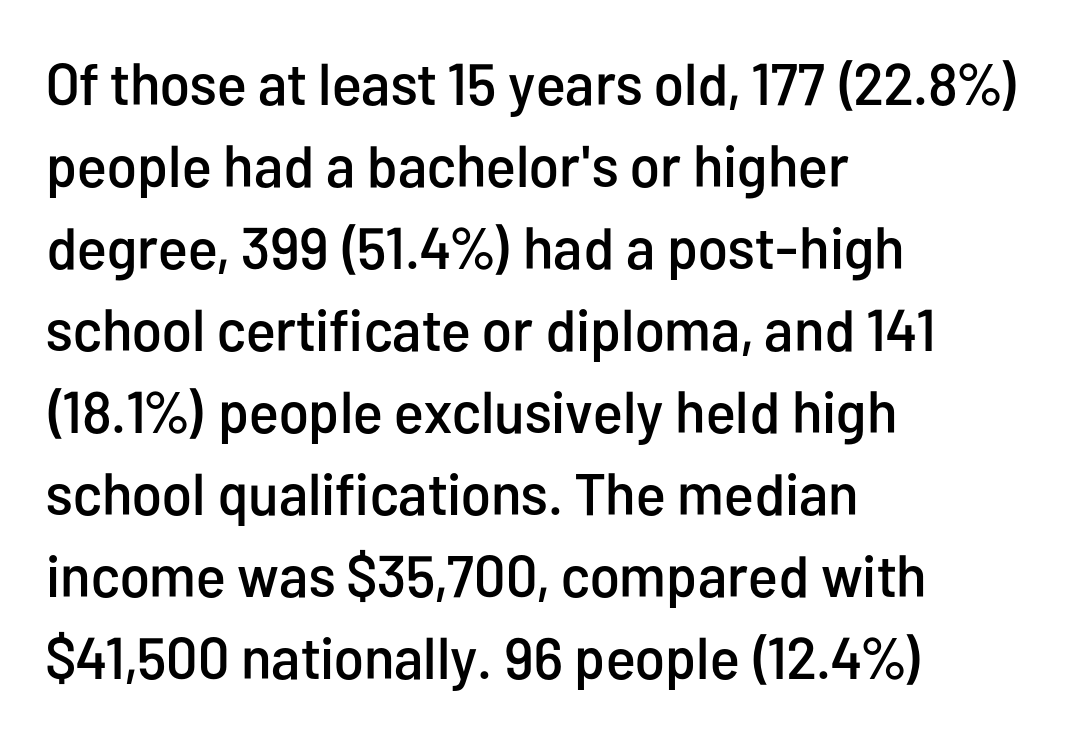
Lines of text with bare space underneath. You could not count columns in this text — the font is proportionally spaced. The gaps between neighbouring characters are ordinary and unremarkable. Honestly, the row spacing looks completely unremarkable. Are there feet on the stems? There aren't — it's a sans. When letters stand straight like this, we call the style roman or upright.
